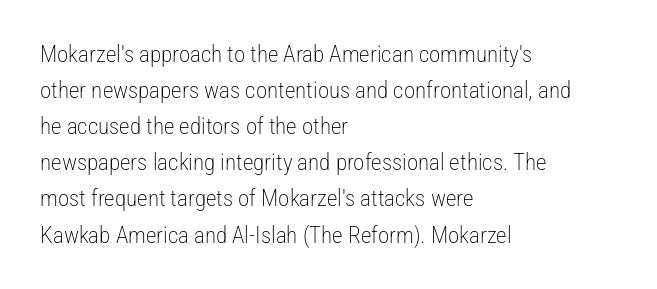
Nothing unusual about the tracking: characters are spaced as the font intends. The typesetter chose a ragged-right arrangement here. Vertical strokes here are truly vertical. In terms of leading, this rendering sits right in the middle.
